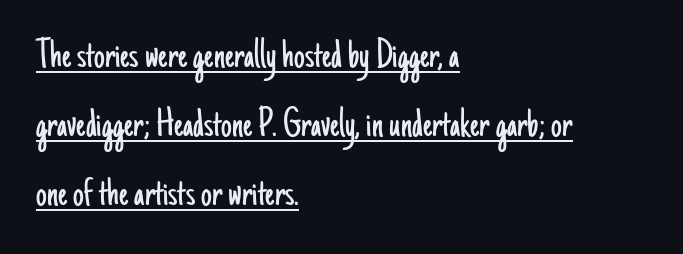
{"serif": "no", "italic": "no", "bold": "no", "weight": "light", "width": "condensed", "stroke_contrast": "low", "x_height": "small", "monospaced": "no", "underline": "yes", "align": "left", "line_spacing": "normal", "line_spacing_ratio": 1.6, "letter_spacing": "normal", "letter_spacing_em": 0.0, "glyph_px": 43}
